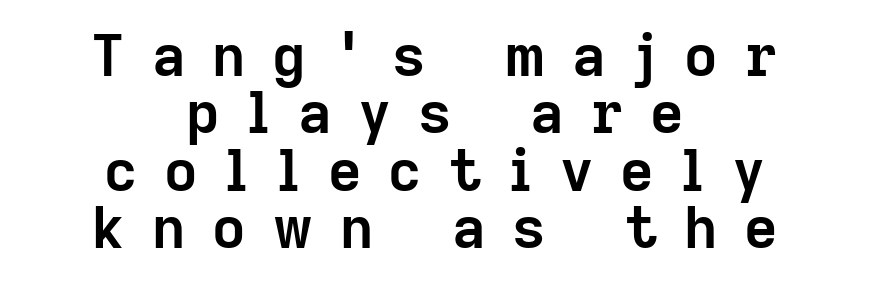
{"serif": "no", "italic": "no", "bold": "yes", "weight": "semibold", "width": "normal", "stroke_contrast": "low", "x_height": "medium", "monospaced": "no", "underline": "no", "align": "center", "line_spacing": "tight", "line_spacing_ratio": 0.99, "letter_spacing": "wide", "letter_spacing_em": 0.46, "glyph_px": 58}
